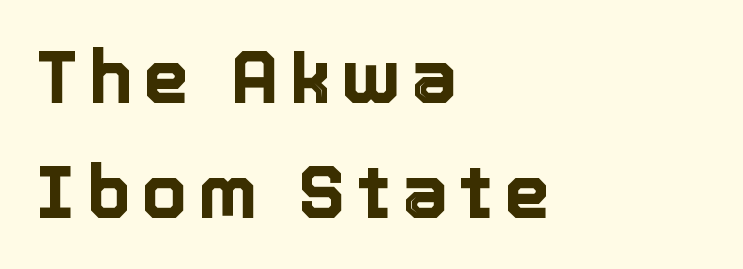
{"italic": "no", "width": "normal", "x_height": "medium", "monospaced": "no", "underline": "no", "align": "left", "line_spacing": "normal", "line_spacing_ratio": 1.55, "glyph_px": 74}
